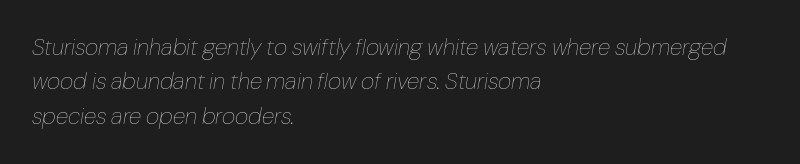
The image shows 23 px text type, italic (leaning right); set left-aligned, normal line spacing (1.5x), normal letter spacing, not underlined.
